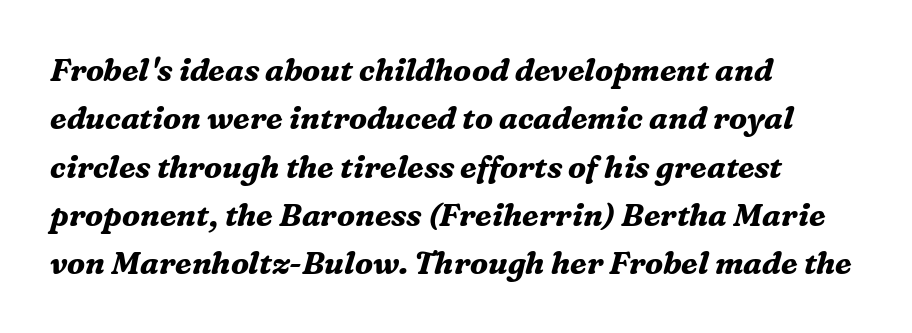
The whole block is typeset with a tilt. These lines are set flush left with a ragged right edge. Here the designer chose a conventional face with non-uniform glyph widths. Underlining? Definitely not there. I'd call this a serif setting — the letters wear small feet. Evenly set lines give the paragraph a standard silhouette.
